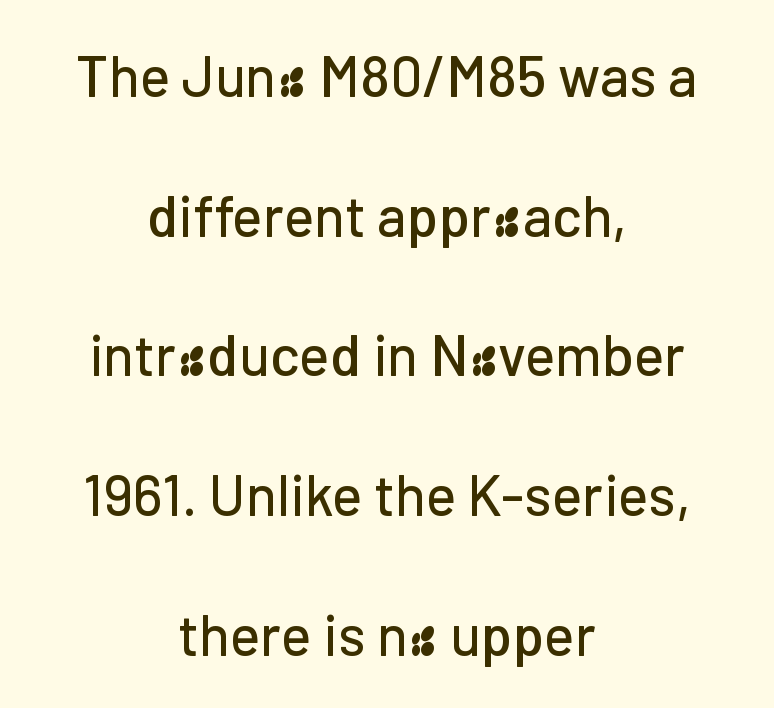
The image shows 57 px sans-serif type, upright; set centered, loose line spacing (2.45x), normal letter spacing, not underlined; low stroke contrast and a medium x-height.
